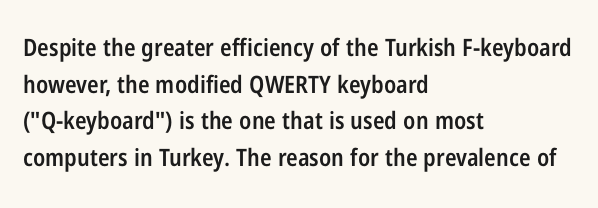
If you drew a line through each stem, it would be perfectly vertical. Each line starts at the same left margin while the right side varies. The string is rendered with underlining switched off. In terms of weight, the rendering is demibold, just under bold.
